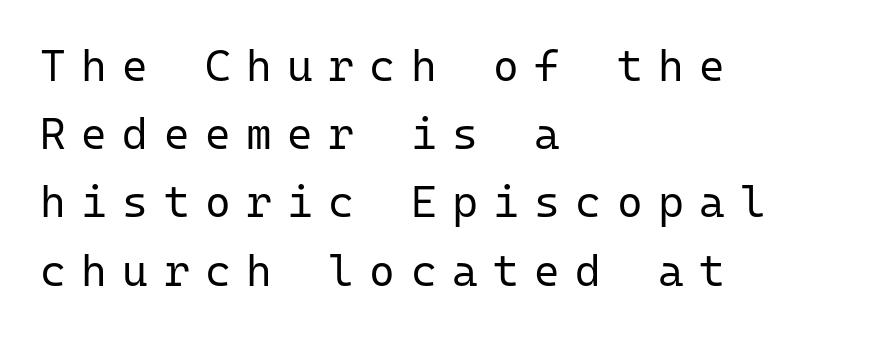
Q: Is the text bold? A: No.
Q: Is the text italic (slanted)? A: No, it is upright.
Q: Is the typeface a serif or a sans-serif typeface? A: Sans-serif.
Q: Is the text underlined? A: No.
Q: How is the paragraph aligned? A: Left-aligned.
Q: Is the spacing between letters normal or unusually wide? A: Unusually wide.
Q: Is the spacing between lines tight, normal or loose? A: Normal.
Q: Width (condensed, normal, or wide)? A: Normal.
Q: Stroke contrast? A: Low.
Q: x-height? A: Medium.
Q: Monospaced? A: Yes.
